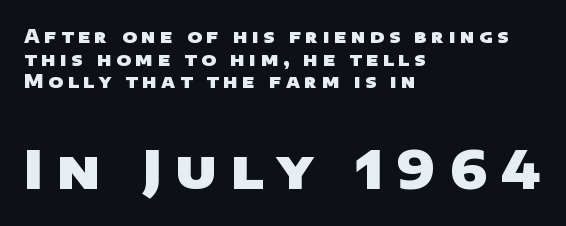
{"serif": "no", "bold": "yes", "weight": "heavy", "width": "wide", "stroke_contrast": "low", "x_height": "large", "monospaced": "no", "underline": "no", "align": "left", "line_spacing": "normal", "line_spacing_ratio": 1.26, "letter_spacing": "wide", "letter_spacing_em": 0.25, "larger_block": "second", "size_ratio": 2.94, "glyph_px": 53}
